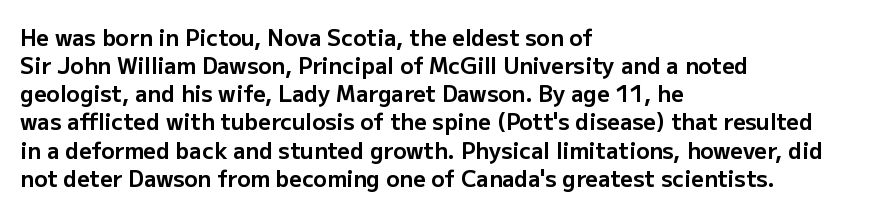
The image shows 22 px bold type, upright; set left-aligned, normal line spacing (1.28x), normal letter spacing, not underlined.
